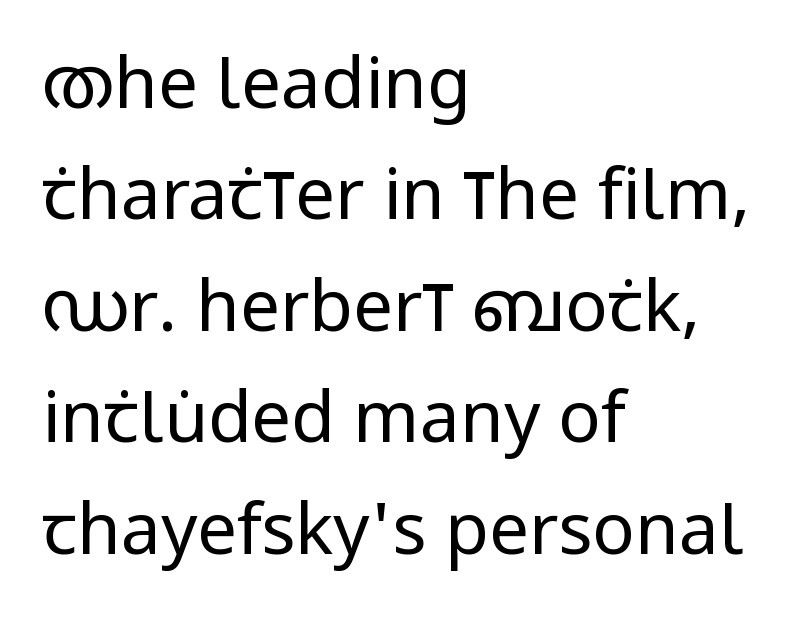
{"serif": "no", "italic": "no", "bold": "no", "weight": "regular", "width": "condensed", "stroke_contrast": "low", "x_height": "large", "monospaced": "no", "underline": "no", "align": "left", "line_spacing": "normal", "line_spacing_ratio": 1.57, "letter_spacing": "normal", "letter_spacing_em": 0.0, "glyph_px": 71}
